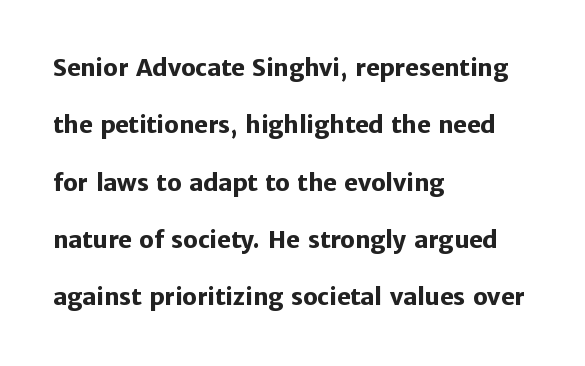
Q: Is the text bold? A: Yes.
Q: Is the text italic (slanted)? A: No, it is upright.
Q: Is the text underlined? A: No.
Q: How is the paragraph aligned? A: Left-aligned.
Q: Is the spacing between letters normal or unusually wide? A: Normal.
Q: Is the spacing between lines tight, normal or loose? A: Loose.
